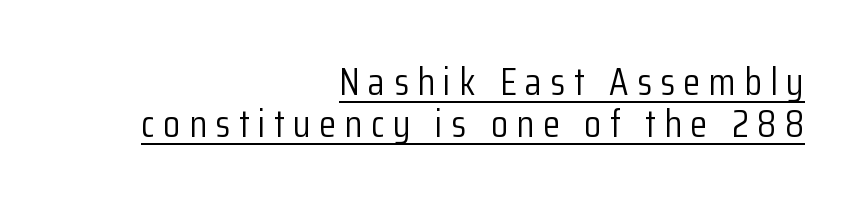
The image shows 39 px light, condensed sans-serif type, upright; set right-aligned, tight line spacing (1.08x), unusually wide letter spacing (+0.22 em), underlined; low stroke contrast and a medium x-height.
